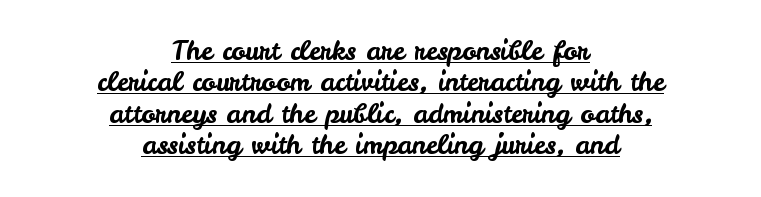
{"underline": "yes", "align": "center", "line_spacing_ratio": 1.21, "letter_spacing": "normal", "letter_spacing_em": 0.0, "glyph_px": 26}
